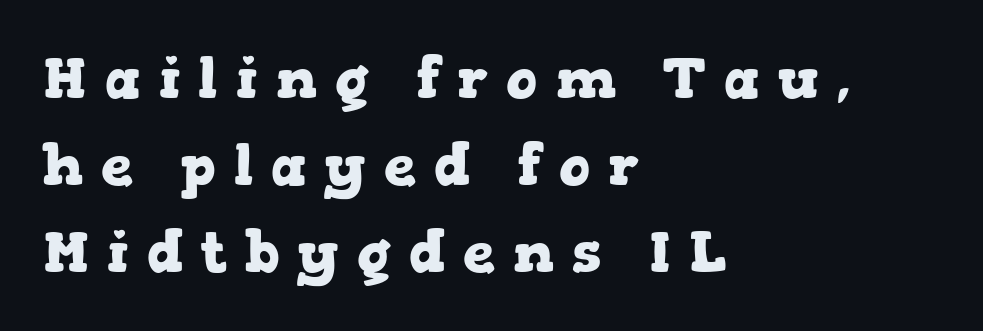
Check the space under the baseline: it is left empty. Typesetter's note: full bold, strokes at maximum text heaviness. The characters display serif detailing at their extremities. No italicization has been applied; the sample stays upright. Reading down the block, your eye returns to a fixed left position each line.
